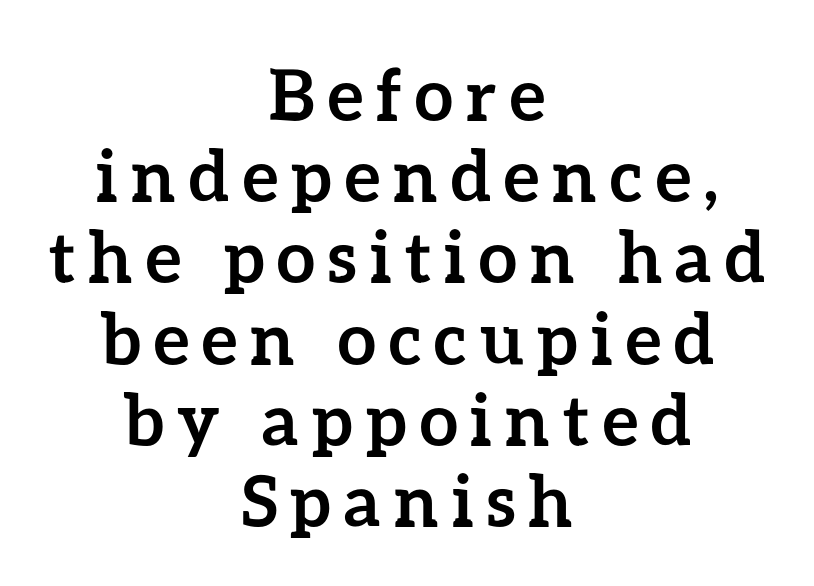
Q: Is the text bold? A: Yes.
Q: Is the text italic (slanted)? A: No, it is upright.
Q: Is the text underlined? A: No.
Q: How is the paragraph aligned? A: Centered.
Q: Width (condensed, normal, or wide)? A: Normal.
Q: Stroke contrast? A: Low.
Q: x-height? A: Medium.
Q: Monospaced? A: No.
